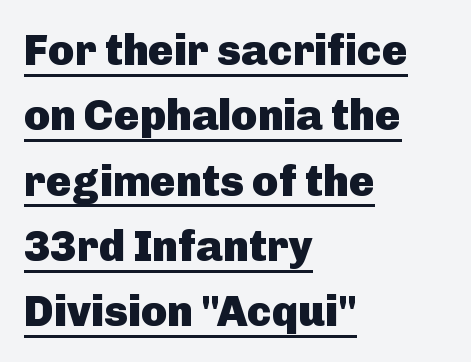
The image shows 43 px heavy sans-serif type, upright; set left-aligned, normal line spacing (1.52x), normal letter spacing, underlined; low stroke contrast and a medium x-height.
